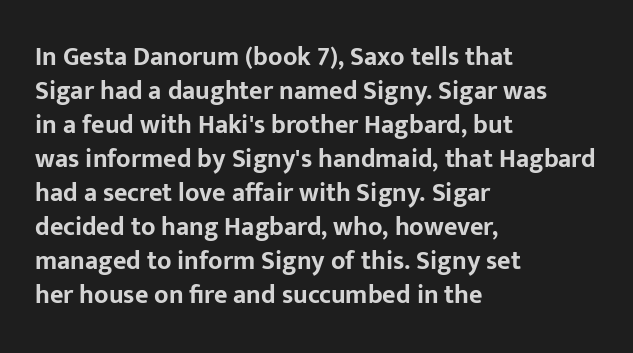
{"italic": "no", "bold": "yes", "underline": "no", "align": "left", "line_spacing": "normal", "line_spacing_ratio": 1.31, "letter_spacing": "normal", "letter_spacing_em": 0.0, "glyph_px": 26}
